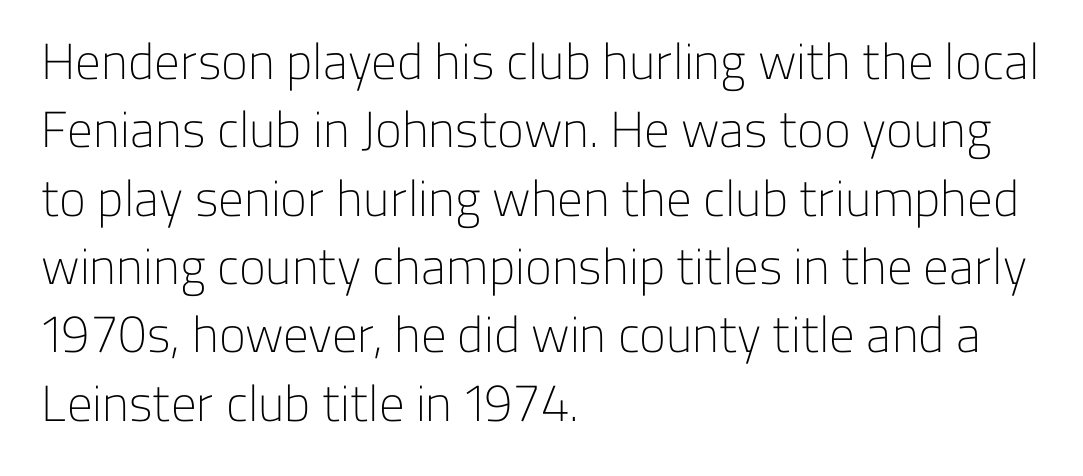
Q: Is the text bold? A: No.
Q: Is the text italic (slanted)? A: No, it is upright.
Q: Is the typeface a serif or a sans-serif typeface? A: Sans-serif.
Q: Is the text underlined? A: No.
Q: How is the paragraph aligned? A: Left-aligned.
Q: Is the spacing between letters normal or unusually wide? A: Normal.
Q: Is the spacing between lines tight, normal or loose? A: Normal.
Q: Width (condensed, normal, or wide)? A: Normal.
Q: Stroke contrast? A: Low.
Q: x-height? A: Medium.
Q: Monospaced? A: No.
